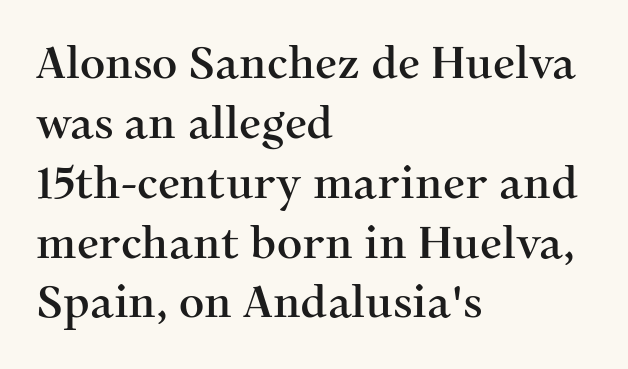
Q: Is the text italic (slanted)? A: No, it is upright.
Q: Is the typeface a serif or a sans-serif typeface? A: Serif.
Q: Is the text underlined? A: No.
Q: How is the paragraph aligned? A: Left-aligned.
Q: Is the spacing between letters normal or unusually wide? A: Normal.
Q: Is the spacing between lines tight, normal or loose? A: Normal.
Q: Width (condensed, normal, or wide)? A: Normal.
Q: Stroke contrast? A: Medium.
Q: x-height? A: Medium.
Q: Monospaced? A: No.
